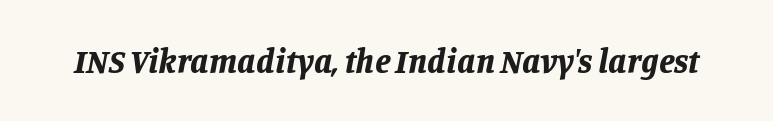
Q: Is the text bold? A: Yes.
Q: Is the text italic (slanted)? A: Yes, it leans right by about 11 degrees.
Q: Is the text underlined? A: No.
Q: Is the spacing between letters normal or unusually wide? A: Normal.
Q: Width (condensed, normal, or wide)? A: Normal.
Q: Stroke contrast? A: Low.
Q: x-height? A: Large.
Q: Monospaced? A: No.
